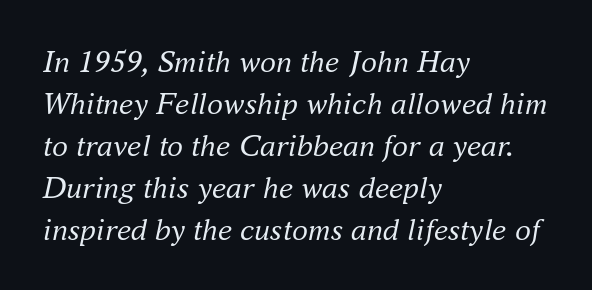
Look at the tracking — it's just the regular setting, nothing added. The lettering tilts uniformly, giving the passage an italic look. Note the varied advance widths — an 'i' is clearly narrower than an 'm'. The ragged edge is on the right, which tells us the setting is flush left. Unbolded letterforms with no extra heft. Descender tails drop into unmarked territory.
